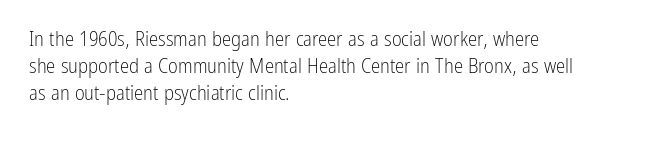
{"italic": "no", "bold": "no", "underline": "no", "align": "left", "line_spacing": "normal", "line_spacing_ratio": 1.29, "letter_spacing": "normal", "letter_spacing_em": 0.0, "glyph_px": 21}
